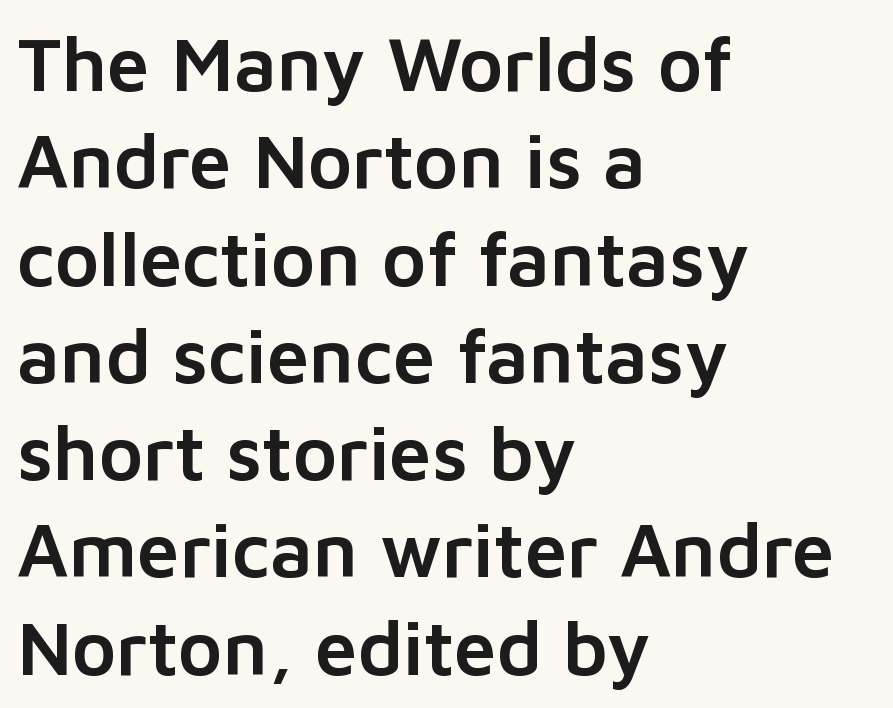
{"serif": "no", "italic": "no", "width": "normal", "stroke_contrast": "low", "x_height": "medium", "monospaced": "no", "underline": "no", "align": "left", "line_spacing": "normal", "line_spacing_ratio": 1.28, "letter_spacing": "normal", "letter_spacing_em": 0.0, "glyph_px": 76}
